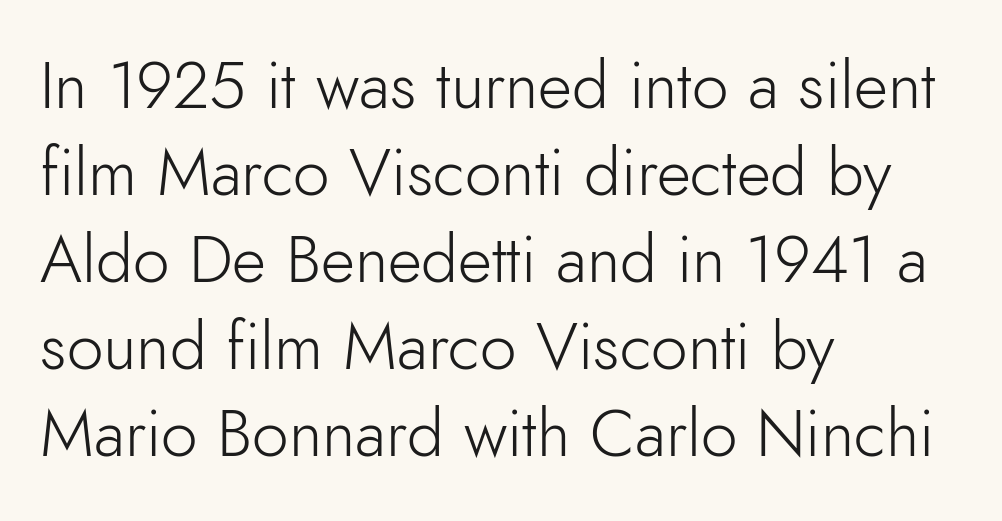
Q: Is the text bold? A: No.
Q: Is the text italic (slanted)? A: No, it is upright.
Q: Is the typeface a serif or a sans-serif typeface? A: Sans-serif.
Q: Is the text underlined? A: No.
Q: How is the paragraph aligned? A: Left-aligned.
Q: Is the spacing between letters normal or unusually wide? A: Normal.
Q: Is the spacing between lines tight, normal or loose? A: Normal.
Q: Width (condensed, normal, or wide)? A: Normal.
Q: Stroke contrast? A: Low.
Q: x-height? A: Small.
Q: Monospaced? A: No.
